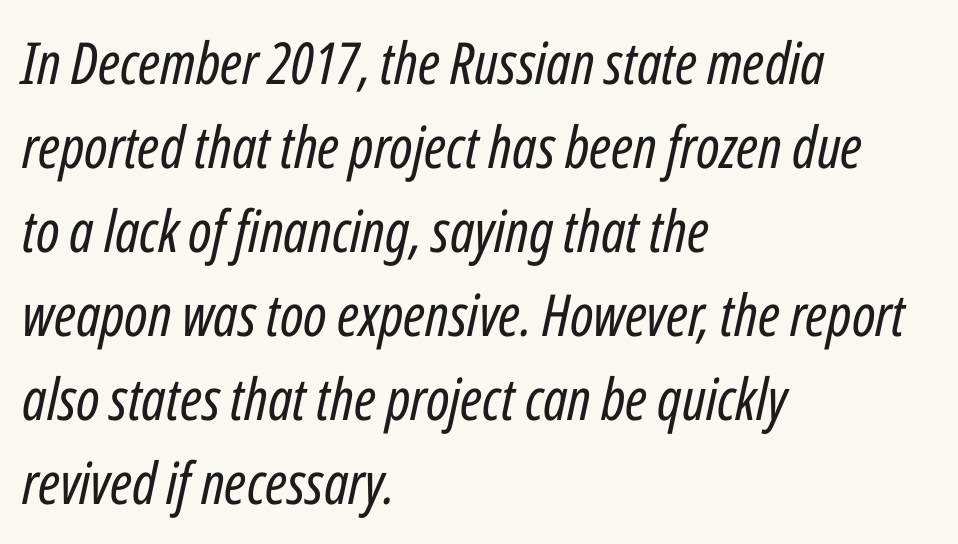
Q: Is the text bold? A: No.
Q: Is the text italic (slanted)? A: Yes, it leans right by about 12 degrees.
Q: Is the text underlined? A: No.
Q: How is the paragraph aligned? A: Left-aligned.
Q: Is the spacing between letters normal or unusually wide? A: Normal.
Q: Is the spacing between lines tight, normal or loose? A: Normal.
Q: Width (condensed, normal, or wide)? A: Condensed.
Q: Stroke contrast? A: Low.
Q: x-height? A: Medium.
Q: Monospaced? A: No.
